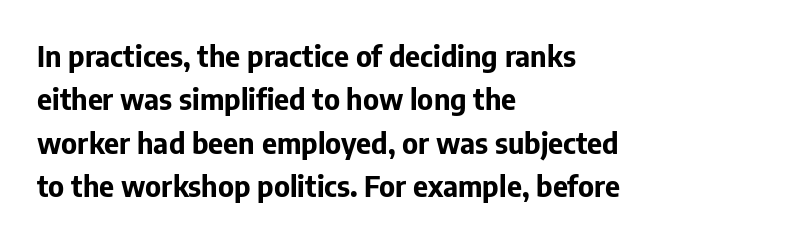
How would I describe the line gaps? Plain and ordinary. This rendering leaves character spacing at its baseline value. Looks like regular typesetting: each glyph gets only the width it needs. The passage shown is typeset with a sans-serif family. A clean baseline with only descenders dipping below it. Weight: bold.
